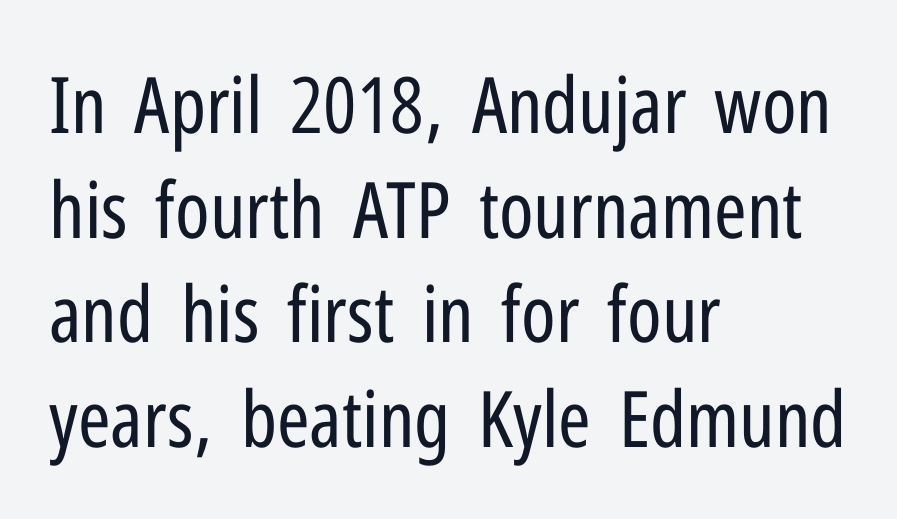
Q: Is the text bold? A: No.
Q: Is the text italic (slanted)? A: No, it is upright.
Q: Is the typeface a serif or a sans-serif typeface? A: Sans-serif.
Q: Is the text underlined? A: No.
Q: How is the paragraph aligned? A: Left-aligned.
Q: Is the spacing between letters normal or unusually wide? A: Normal.
Q: Is the spacing between lines tight, normal or loose? A: Normal.
Q: Width (condensed, normal, or wide)? A: Condensed.
Q: Stroke contrast? A: Low.
Q: x-height? A: Medium.
Q: Monospaced? A: No.
